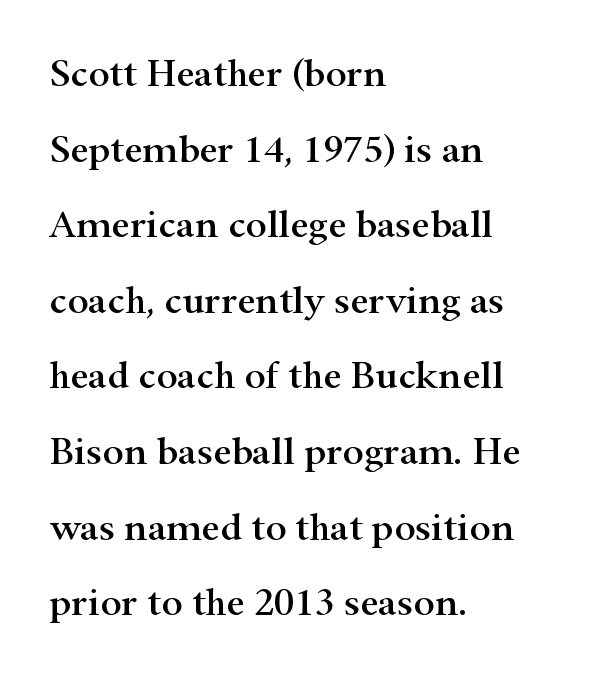
This is roman type, the default non-slanted kind. Unlike a clean sans, this face finishes its strokes with serifs. Plain, unruled lines of type. You could call the tracking neutral — neither tight nor loose. Visually the block forms a straight wall on the left and a jagged coastline on the right.
